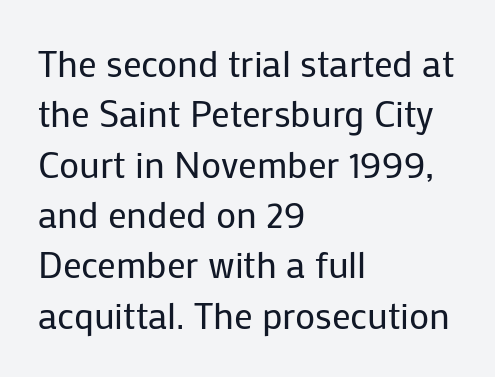
{"serif": "no", "italic": "no", "bold": "no", "weight": "regular", "width": "normal", "stroke_contrast": "low", "x_height": "medium", "monospaced": "no", "underline": "no", "align": "left", "line_spacing": "normal", "line_spacing_ratio": 1.36, "letter_spacing": "normal", "letter_spacing_em": 0.0, "glyph_px": 37}
